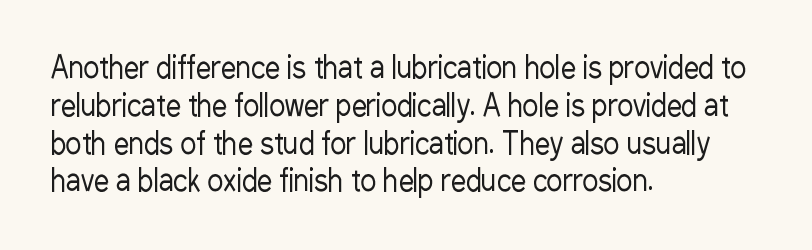
The image shows 30 px regular-weight, condensed sans-serif type, upright; set left-aligned, normal line spacing (1.26x), normal letter spacing, not underlined; low stroke contrast and a medium x-height.
